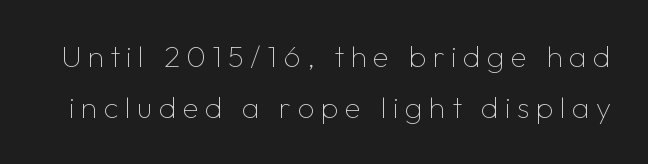
The image shows 30 px thin sans-serif type, upright; set line spacing 1.71x, unusually wide letter spacing (+0.21 em), not underlined; low stroke contrast and a medium x-height.
